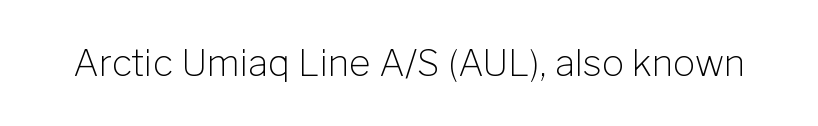
Q: Is the text bold? A: No.
Q: Is the text italic (slanted)? A: No, it is upright.
Q: Is the typeface a serif or a sans-serif typeface? A: Sans-serif.
Q: Is the text underlined? A: No.
Q: Is the spacing between letters normal or unusually wide? A: Normal.
Q: Width (condensed, normal, or wide)? A: Normal.
Q: Stroke contrast? A: Low.
Q: x-height? A: Medium.
Q: Monospaced? A: No.
